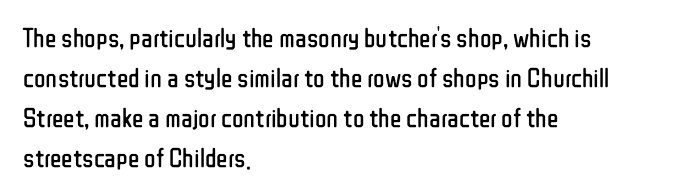
The image shows 27 px text type, upright; set left-aligned, normal line spacing (1.48x), normal letter spacing, not underlined.
